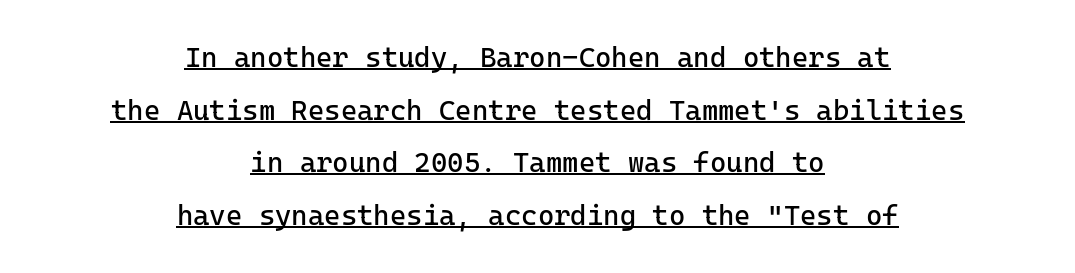
Q: Is the text bold? A: No.
Q: Is the text italic (slanted)? A: No, it is upright.
Q: Is the typeface a serif or a sans-serif typeface? A: Sans-serif.
Q: Is the text underlined? A: Yes.
Q: How is the paragraph aligned? A: Centered.
Q: Is the spacing between letters normal or unusually wide? A: Normal.
Q: Width (condensed, normal, or wide)? A: Normal.
Q: Stroke contrast? A: Low.
Q: x-height? A: Medium.
Q: Monospaced? A: Yes.
